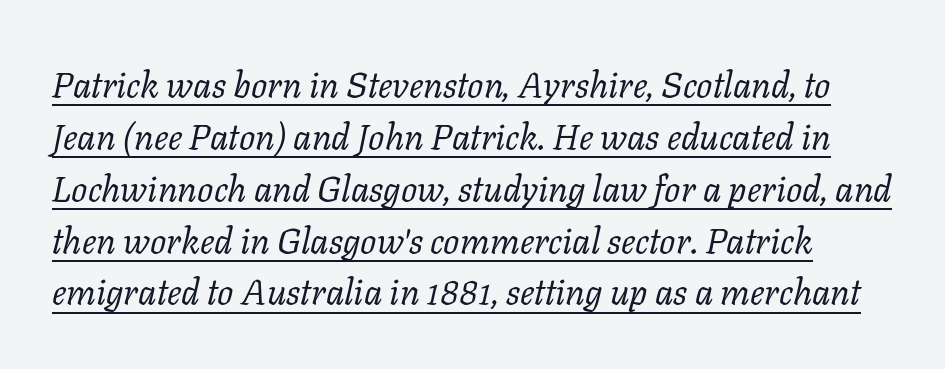
Q: Is the text bold? A: No.
Q: Is the text italic (slanted)? A: Yes, it leans right by about 11 degrees.
Q: Is the typeface a serif or a sans-serif typeface? A: Serif.
Q: Is the text underlined? A: Yes.
Q: Is the spacing between letters normal or unusually wide? A: Normal.
Q: Is the spacing between lines tight, normal or loose? A: Normal.
Q: Width (condensed, normal, or wide)? A: Normal.
Q: Stroke contrast? A: Low.
Q: x-height? A: Medium.
Q: Monospaced? A: No.
